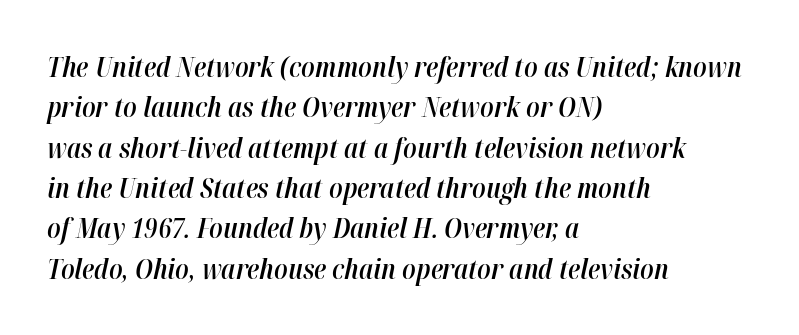
You could call the tracking neutral — neither tight nor loose. This block has exactly the height ordinary leading produces. Visually the block forms a straight wall on the left and a jagged coastline on the right. Varying glyph widths throughout — classic text-font behaviour. The passage shown is semibold, sitting just below true bold.
